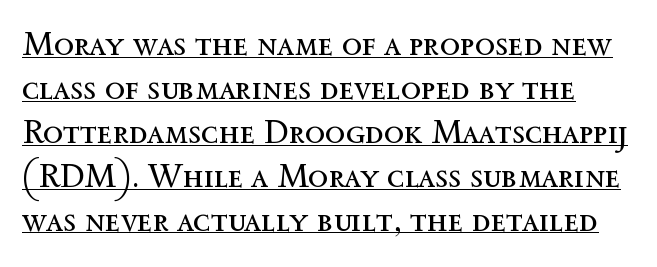
The image shows 33 px regular-weight type, upright; set normal line spacing (1.33x), normal letter spacing, underlined; a medium x-height.
